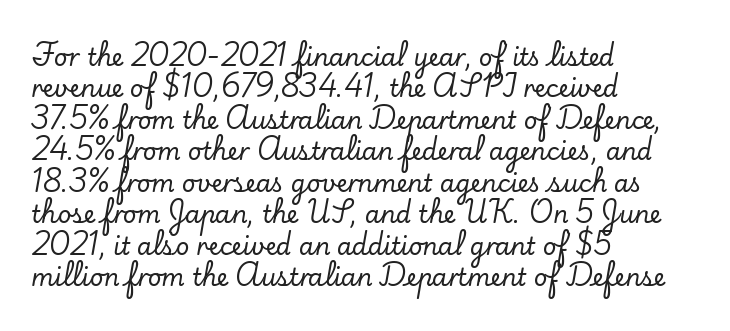
The image shows 24 px text type; set left-aligned, normal line spacing (1.31x), normal letter spacing, not underlined.
